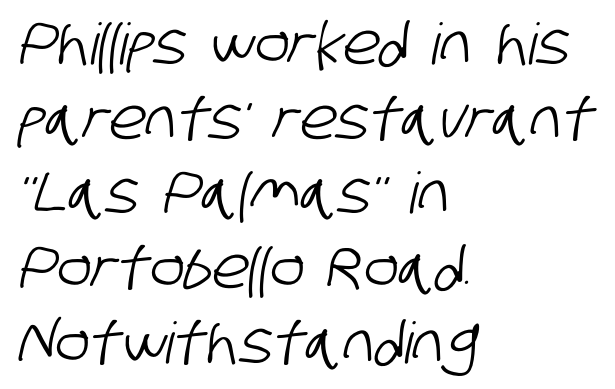
The type family on display is of the sans-serif kind. Any mark beneath the type? The region is blank. In terms of letterspacing, this is plain default setting. Proportional: the letters do not fall into vertical columns. The text block is weighted toward the left margin, trailing off unevenly rightward.
